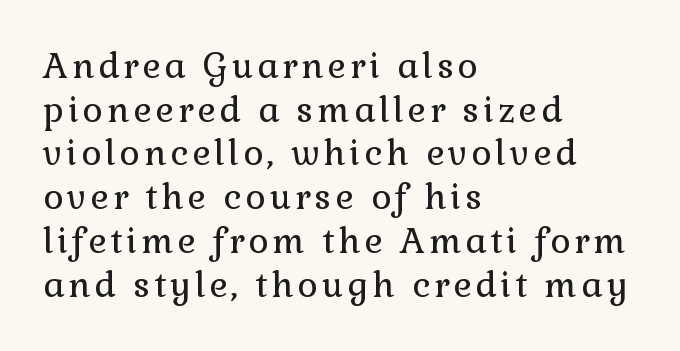
The image shows 35 px regular-weight serif type, upright; set left-aligned, normal line spacing (1.25x), not underlined; a medium x-height.
